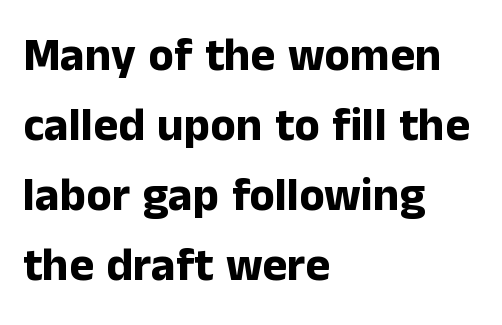
Q: Is the text bold? A: Yes.
Q: Is the text italic (slanted)? A: No, it is upright.
Q: Is the typeface a serif or a sans-serif typeface? A: Sans-serif.
Q: Is the text underlined? A: No.
Q: How is the paragraph aligned? A: Left-aligned.
Q: Is the spacing between letters normal or unusually wide? A: Normal.
Q: Is the spacing between lines tight, normal or loose? A: Normal.
Q: Width (condensed, normal, or wide)? A: Normal.
Q: Stroke contrast? A: Low.
Q: x-height? A: Medium.
Q: Monospaced? A: No.
